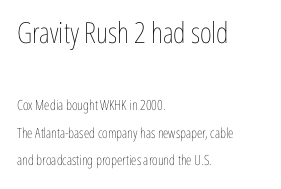
The image shows 29 px thin, condensed type, upright; set left-aligned, loose line spacing (1.97x), normal letter spacing, not underlined; the first (top) block is 2.07x larger; low stroke contrast and a medium x-height.
